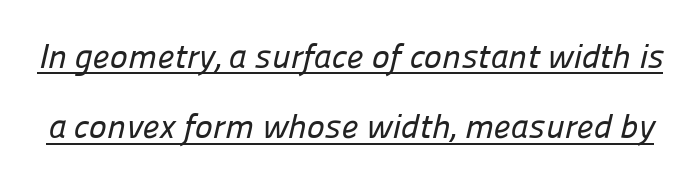
{"serif": "no", "width": "normal", "stroke_contrast": "low", "x_height": "medium", "monospaced": "no", "underline": "yes", "line_spacing": "loose", "line_spacing_ratio": 2.07, "letter_spacing": "normal", "letter_spacing_em": 0.0, "glyph_px": 34}
